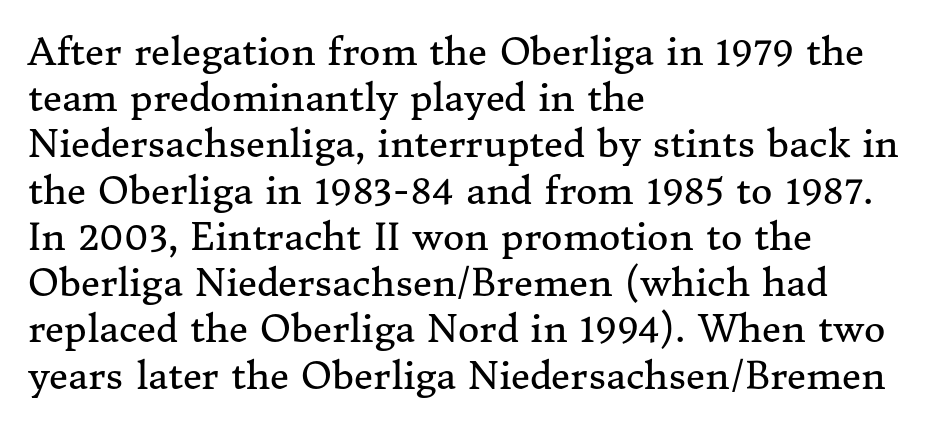
{"serif": "yes", "italic": "no", "bold": "no", "weight": "regular", "width": "normal", "stroke_contrast": "medium", "x_height": "medium", "monospaced": "no", "underline": "no", "align": "left", "line_spacing": "normal", "line_spacing_ratio": 1.25, "letter_spacing": "normal", "letter_spacing_em": 0.0, "glyph_px": 37}
